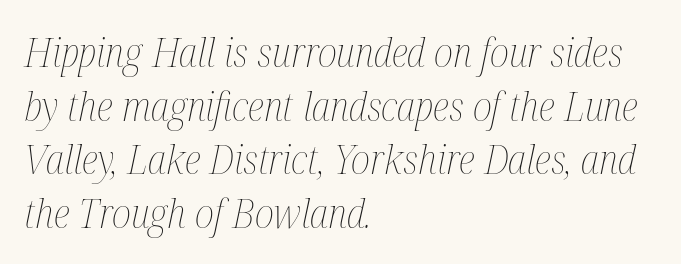
Q: Is the text bold? A: No.
Q: Is the text italic (slanted)? A: Yes, it leans right by about 12 degrees.
Q: Is the text underlined? A: No.
Q: How is the paragraph aligned? A: Left-aligned.
Q: Is the spacing between letters normal or unusually wide? A: Normal.
Q: Is the spacing between lines tight, normal or loose? A: Normal.
Q: Width (condensed, normal, or wide)? A: Condensed.
Q: Stroke contrast? A: Medium.
Q: x-height? A: Medium.
Q: Monospaced? A: No.
